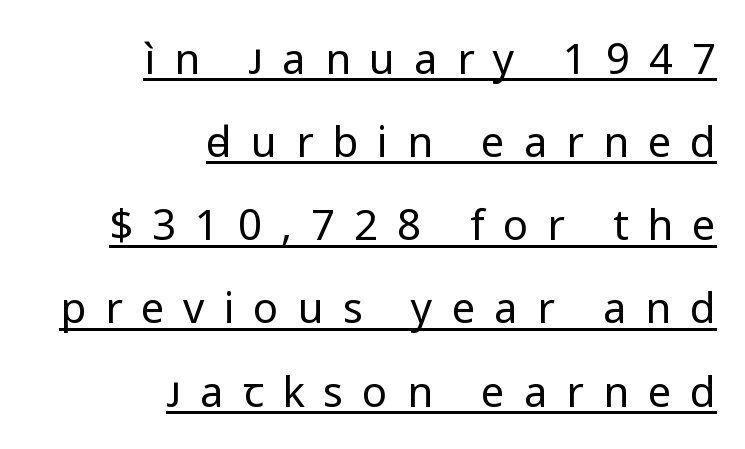
Q: Is the text bold? A: No.
Q: Is the text italic (slanted)? A: No, it is upright.
Q: Is the typeface a serif or a sans-serif typeface? A: Sans-serif.
Q: Is the text underlined? A: Yes.
Q: How is the paragraph aligned? A: Right-aligned.
Q: Is the spacing between letters normal or unusually wide? A: Unusually wide.
Q: Is the spacing between lines tight, normal or loose? A: Loose.
Q: Width (condensed, normal, or wide)? A: Normal.
Q: Stroke contrast? A: Low.
Q: x-height? A: Medium.
Q: Monospaced? A: No.
